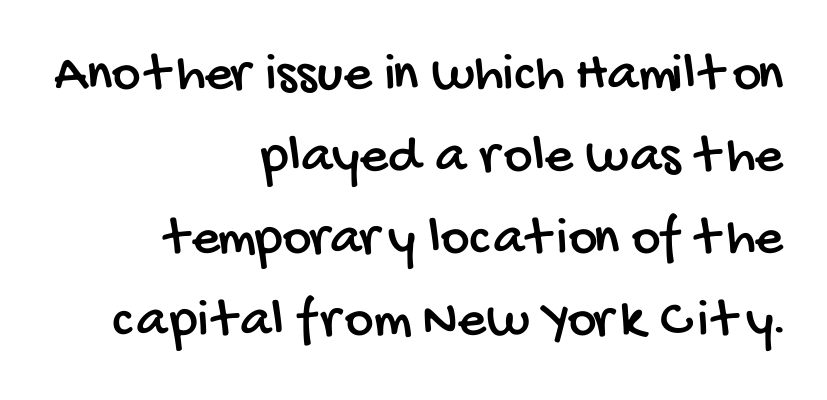
{"serif": "no", "width": "condensed", "stroke_contrast": "low", "x_height": "large", "monospaced": "no", "underline": "no", "align": "right", "line_spacing": "normal", "line_spacing_ratio": 1.49, "letter_spacing": "normal", "letter_spacing_em": 0.0, "glyph_px": 55}
